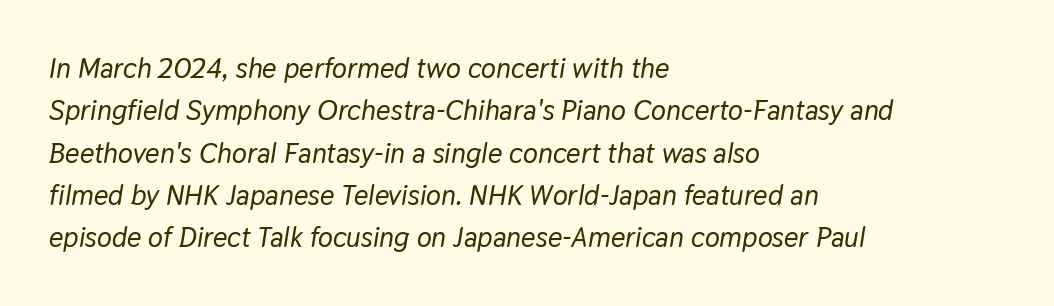
Check under the words: just untouched page. Notice how the passage keeps a crisp vertical edge on the left only. The font's italic variant was chosen for this text. This sample has the flowing, uneven cadence of proportional lettering. Evenly set lines give the paragraph a standard silhouette.
